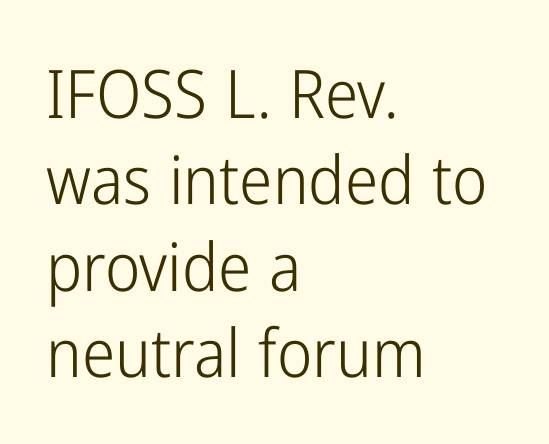
Q: Is the text bold? A: No.
Q: Is the text italic (slanted)? A: No, it is upright.
Q: Is the typeface a serif or a sans-serif typeface? A: Sans-serif.
Q: Is the text underlined? A: No.
Q: How is the paragraph aligned? A: Left-aligned.
Q: Is the spacing between letters normal or unusually wide? A: Normal.
Q: Is the spacing between lines tight, normal or loose? A: Normal.
Q: Width (condensed, normal, or wide)? A: Condensed.
Q: Stroke contrast? A: Low.
Q: x-height? A: Medium.
Q: Monospaced? A: No.
